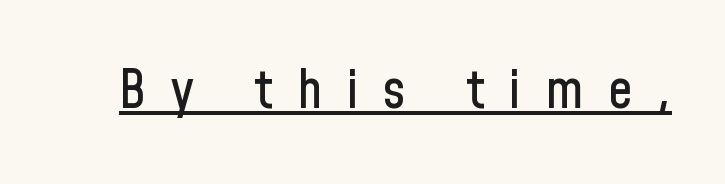
{"serif": "no", "italic": "no", "width": "condensed", "stroke_contrast": "low", "x_height": "medium", "monospaced": "no", "underline": "yes", "letter_spacing": "wide", "letter_spacing_em": 0.45, "glyph_px": 54}
